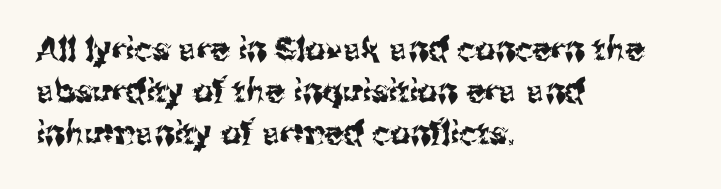
{"serif": "no", "italic": "no", "width": "normal", "stroke_contrast": "medium", "x_height": "medium", "monospaced": "no", "underline": "no", "align": "left", "line_spacing": "normal", "line_spacing_ratio": 1.32, "letter_spacing": "normal", "letter_spacing_em": 0.0, "glyph_px": 32}
